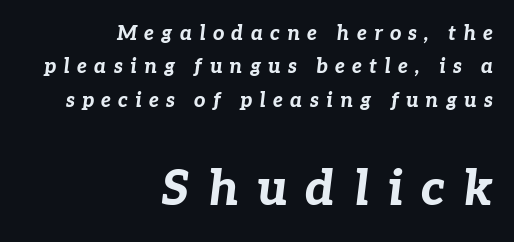
Q: Is the text bold? A: Yes.
Q: Is the text italic (slanted)? A: Yes, it leans right by about 7 degrees.
Q: Is the text underlined? A: No.
Q: How is the paragraph aligned? A: Right-aligned.
Q: Is the spacing between letters normal or unusually wide? A: Unusually wide.
Q: Is the spacing between lines tight, normal or loose? A: Normal.
Q: Which block of text is set in a larger size, the first (top) or the second (bottom)? A: The second (bottom) one.
Q: Width (condensed, normal, or wide)? A: Normal.
Q: Stroke contrast? A: Low.
Q: x-height? A: Medium.
Q: Monospaced? A: No.
